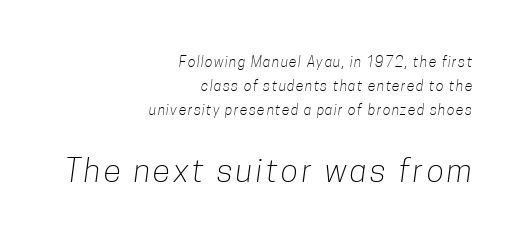
To sum up the face: it is a sans, with no serifs. Leading: standard. Small over large — that's the arrangement of the two blocks here. Descender tails drop into unmarked territory. Weight: not bold — regular or lighter.
